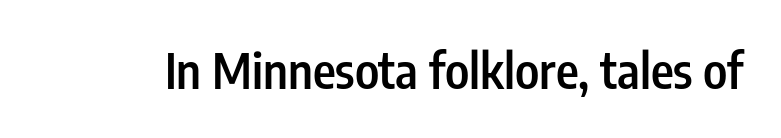
{"serif": "no", "italic": "no", "bold": "semi", "weight": "semibold", "width": "condensed", "stroke_contrast": "low", "x_height": "medium", "monospaced": "no", "underline": "no", "letter_spacing": "normal", "letter_spacing_em": 0.0, "glyph_px": 49}
